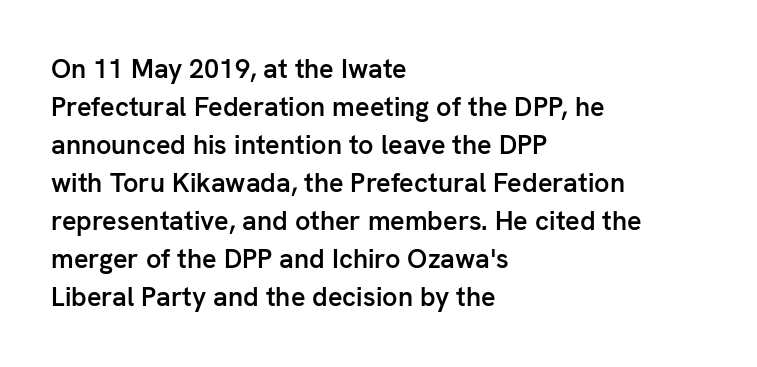
The lines sit at an ordinary, default distance from one another. Compared with typical body copy, the letter spacing here is the same. Casual observation: everything's shoved over to the left. The lettering stays uniformly vertical, giving the passage a roman look.
